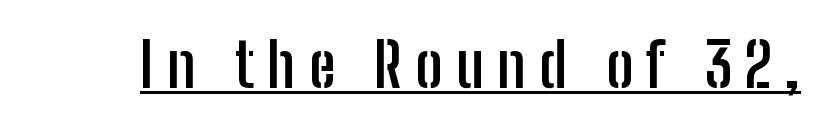
Q: Is the text bold? A: Yes.
Q: Is the text italic (slanted)? A: No, it is upright.
Q: Is the typeface a serif or a sans-serif typeface? A: Sans-serif.
Q: Is the text underlined? A: Yes.
Q: Is the spacing between letters normal or unusually wide? A: Unusually wide.
Q: Width (condensed, normal, or wide)? A: Condensed.
Q: Stroke contrast? A: Low.
Q: x-height? A: Medium.
Q: Monospaced? A: No.
